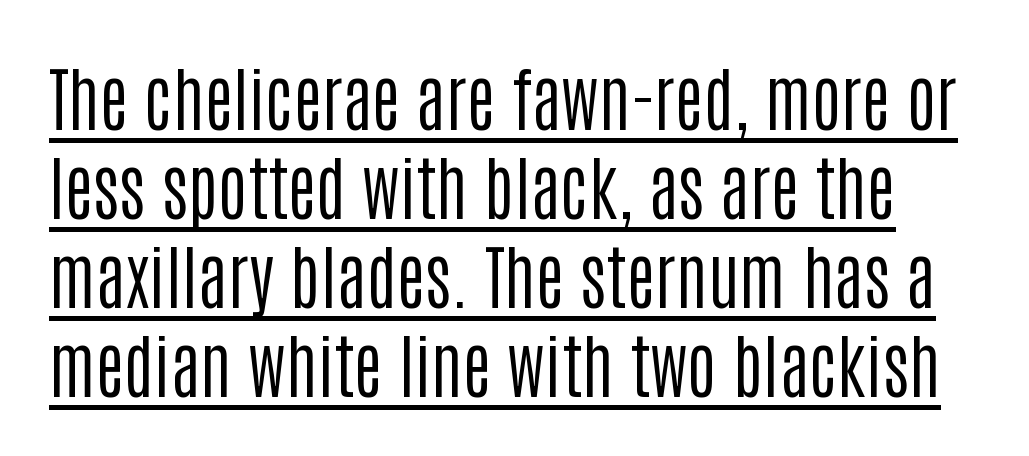
{"serif": "no", "italic": "no", "bold": "no", "weight": "regular", "width": "condensed", "stroke_contrast": "low", "x_height": "large", "monospaced": "no", "underline": "yes", "line_spacing": "normal", "line_spacing_ratio": 1.27, "letter_spacing": "normal", "letter_spacing_em": 0.0, "glyph_px": 70}
